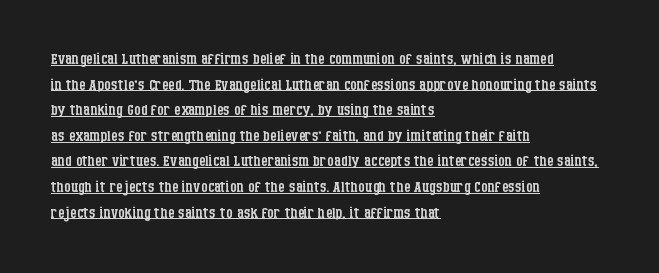
{"italic": "no", "bold": "no", "underline": "yes", "align": "left", "line_spacing_ratio": 1.22, "letter_spacing": "normal", "letter_spacing_em": 0.0, "glyph_px": 21}
